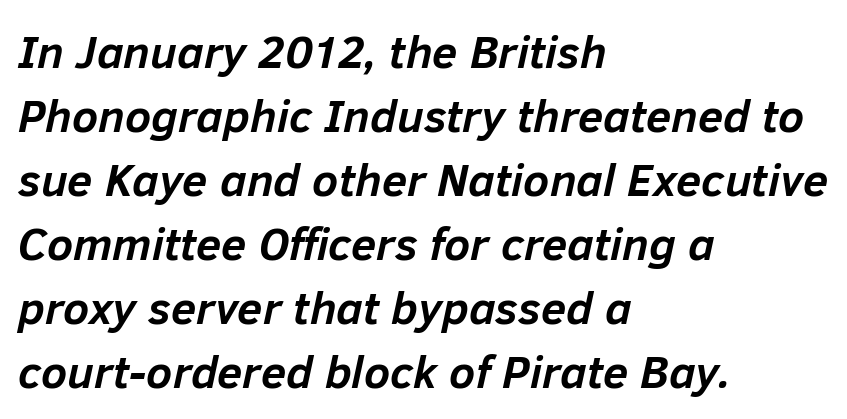
{"italic": "yes", "lean": "right", "slant_degrees": 12, "bold": "yes", "weight": "semibold", "width": "normal", "stroke_contrast": "low", "x_height": "medium", "monospaced": "no", "underline": "no", "align": "left", "line_spacing": "normal", "line_spacing_ratio": 1.39, "letter_spacing": "normal", "letter_spacing_em": 0.0, "glyph_px": 46}
